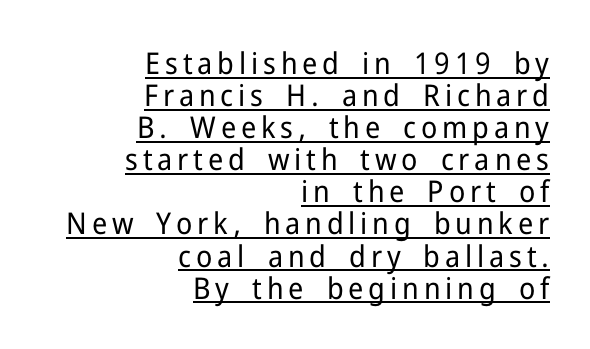
{"serif": "no", "italic": "no", "bold": "no", "weight": "regular", "width": "normal", "stroke_contrast": "low", "x_height": "medium", "monospaced": "no", "underline": "yes", "align": "right", "line_spacing": "tight", "line_spacing_ratio": 1.07, "glyph_px": 30}
